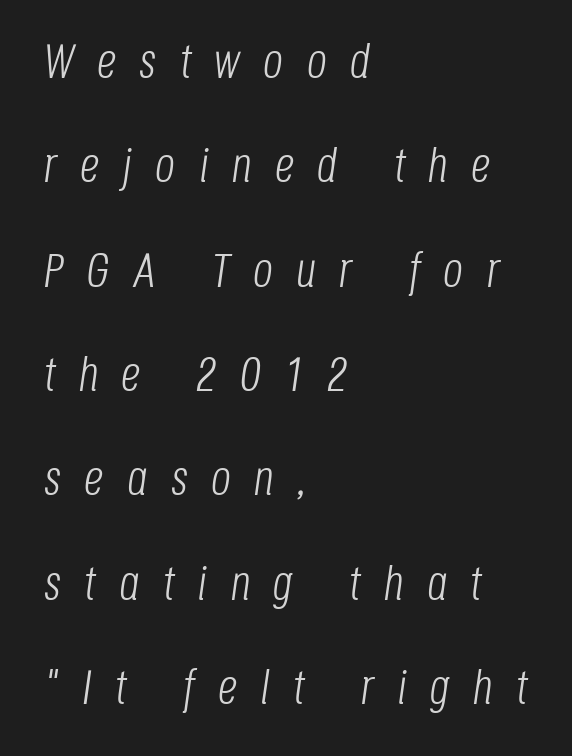
The image shows 49 px light, condensed type, italic (leaning right); set left-aligned, loose line spacing (2.13x), unusually wide letter spacing (+0.47 em), not underlined; low stroke contrast and a large x-height.
